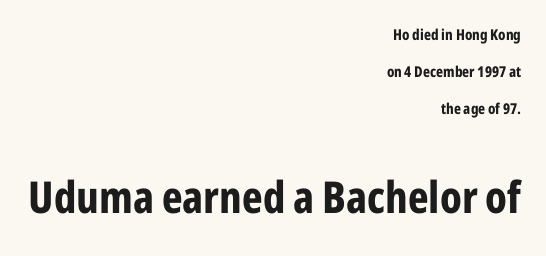
{"serif": "no", "italic": "no", "bold": "yes", "weight": "bold", "width": "condensed", "stroke_contrast": "low", "x_height": "medium", "monospaced": "no", "underline": "no", "align": "right", "line_spacing": "loose", "line_spacing_ratio": 2.46, "letter_spacing": "normal", "letter_spacing_em": 0.0, "larger_block": "second", "size_ratio": 2.93, "glyph_px": 44}
